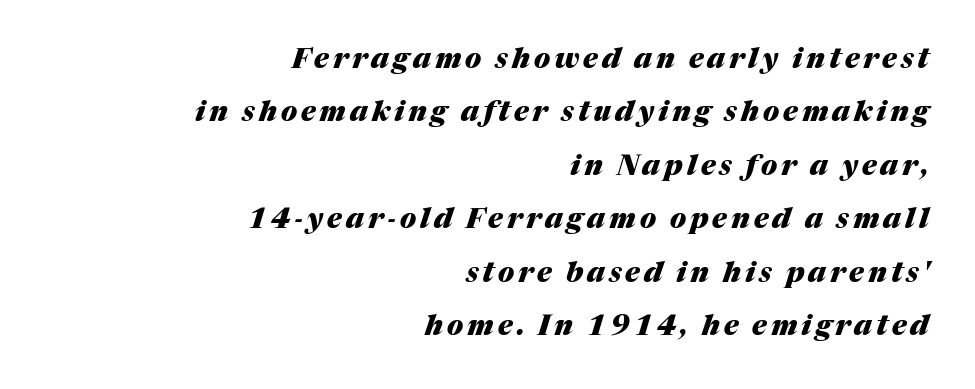
A typesetter would call this proportional, since set widths differ per character. The axis of the letterforms is tilted away from vertical. The foot of each line stays bare and open. The passage is arranged like a letterhead date or caption credit — flush right. One glance says open: line gaps are wider than usual.
